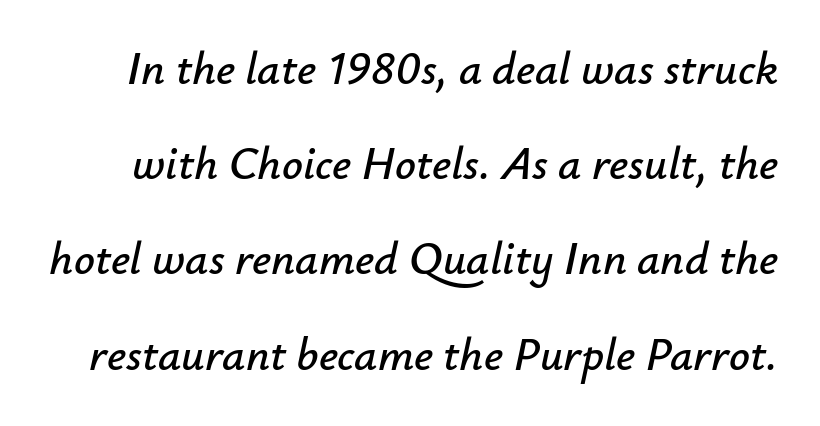
{"italic": "yes", "lean": "right", "slant_degrees": 12, "width": "normal", "stroke_contrast": "low", "x_height": "small", "monospaced": "no", "underline": "no", "line_spacing": "loose", "line_spacing_ratio": 2.07, "letter_spacing": "normal", "letter_spacing_em": 0.0, "glyph_px": 46}
